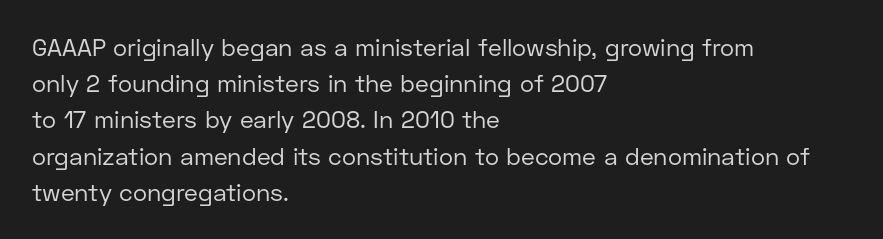
Q: Is the text bold? A: No.
Q: Is the text italic (slanted)? A: No, it is upright.
Q: Is the text underlined? A: No.
Q: How is the paragraph aligned? A: Left-aligned.
Q: Is the spacing between letters normal or unusually wide? A: Normal.
Q: Is the spacing between lines tight, normal or loose? A: Normal.
